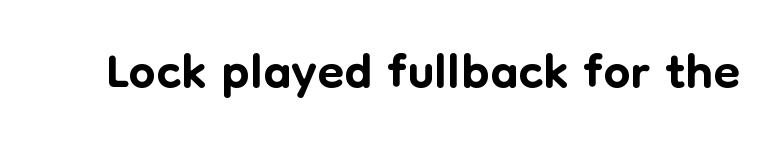
{"serif": "no", "italic": "no", "width": "normal", "stroke_contrast": "low", "x_height": "medium", "monospaced": "no", "underline": "no", "letter_spacing": "normal", "letter_spacing_em": 0.0, "glyph_px": 77}
